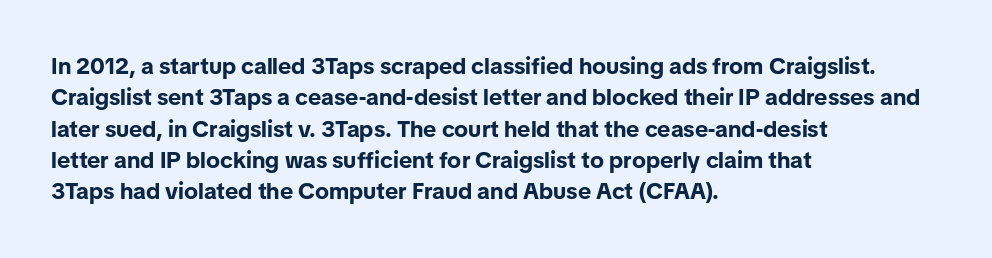
{"italic": "no", "bold": "yes", "underline": "no", "align": "left", "line_spacing": "normal", "line_spacing_ratio": 1.36, "letter_spacing": "normal", "letter_spacing_em": 0.0, "glyph_px": 23}
